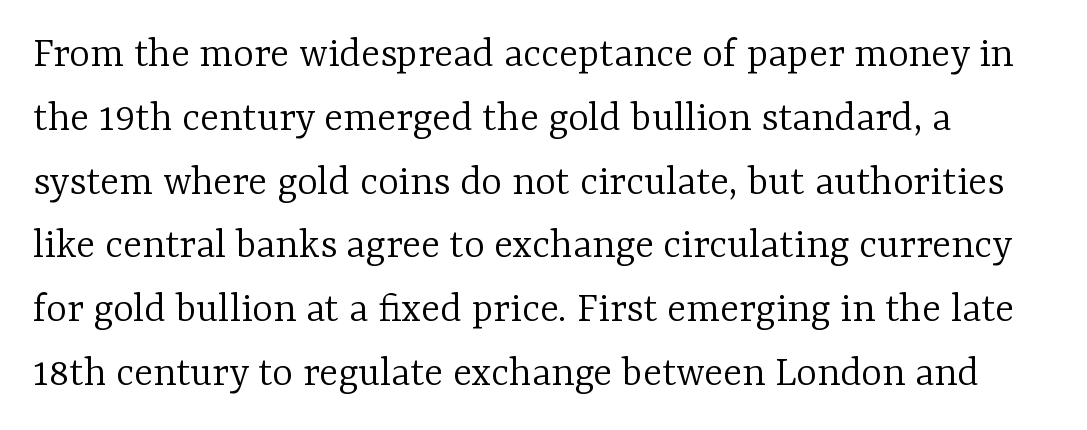
This rendering features lettering with no underline. Whoever set this chose a conventional vertical rhythm. What stands out about the letter spacing? Nothing — it is the standard amount. The typography opts for an upright posture over an oblique one.
